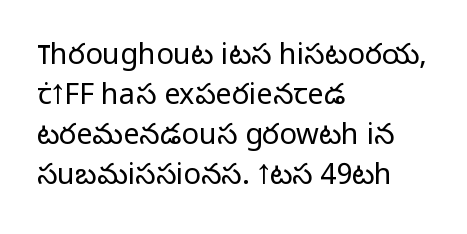
These lines stack with their left ends in a neat column. This is not heavy type; no bold has been used. Quick note: interline space is typical. The axis of the letterforms is exactly vertical. This sample has the flowing, uneven cadence of proportional lettering.
